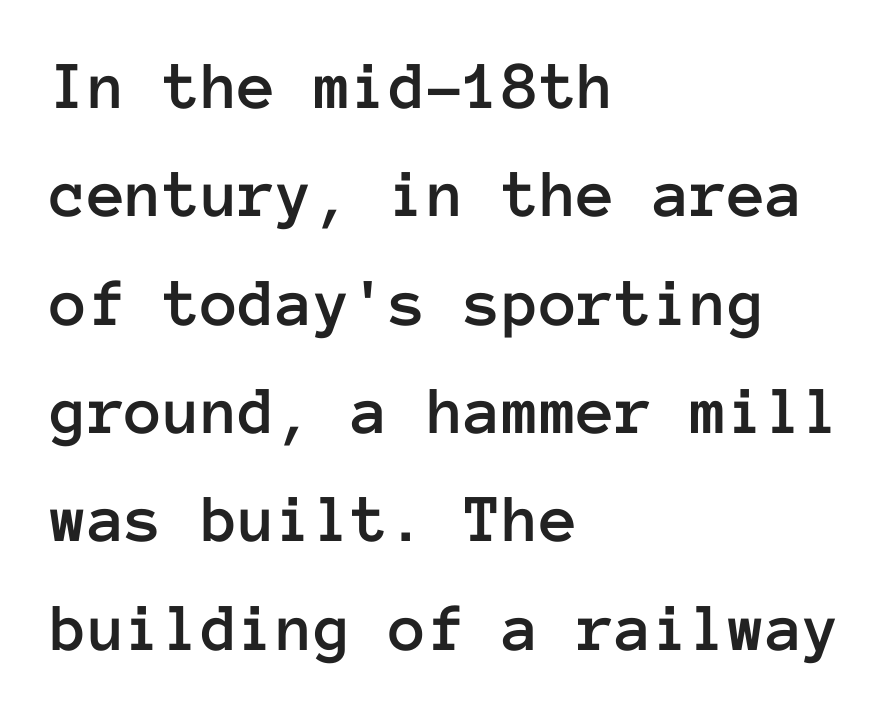
{"italic": "no", "width": "normal", "stroke_contrast": "low", "x_height": "medium", "monospaced": "yes", "underline": "no", "align": "left", "line_spacing": "normal", "line_spacing_ratio": 1.57, "letter_spacing": "normal", "letter_spacing_em": 0.0, "glyph_px": 69}
